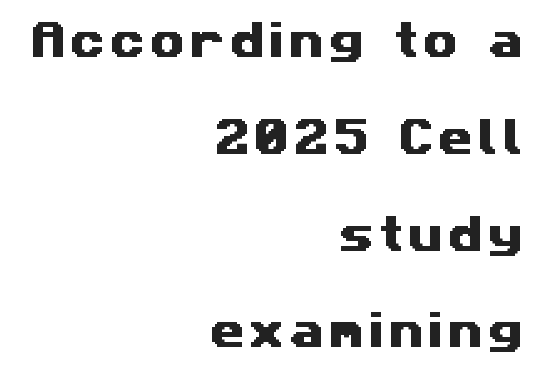
{"serif": "no", "width": "wide", "stroke_contrast": "medium", "x_height": "medium", "monospaced": "no", "underline": "no", "align": "right", "line_spacing": "loose", "line_spacing_ratio": 2.42, "glyph_px": 40}
